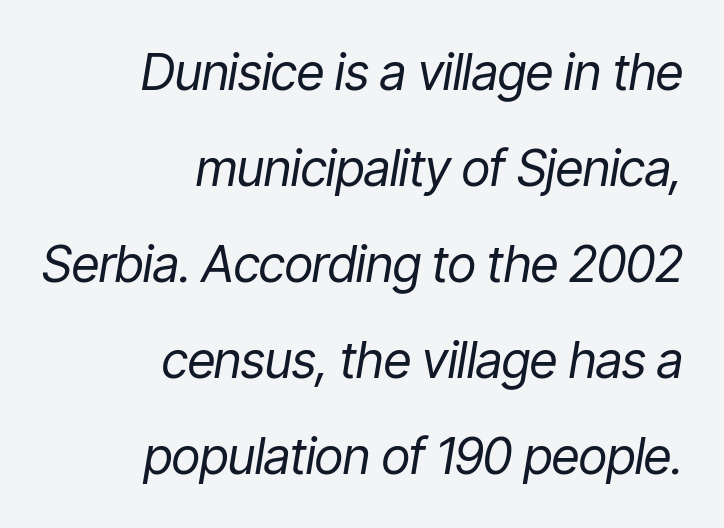
Q: Is the text bold? A: No.
Q: Is the text italic (slanted)? A: Yes, it leans right by about 9 degrees.
Q: Is the text underlined? A: No.
Q: How is the paragraph aligned? A: Right-aligned.
Q: Is the spacing between letters normal or unusually wide? A: Normal.
Q: Is the spacing between lines tight, normal or loose? A: Loose.
Q: Width (condensed, normal, or wide)? A: Condensed.
Q: Stroke contrast? A: Low.
Q: x-height? A: Medium.
Q: Monospaced? A: No.
